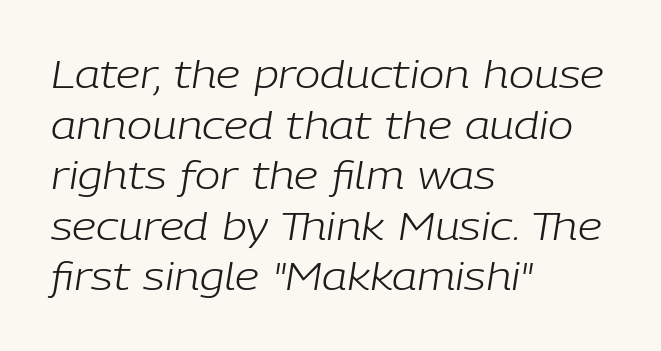
The image shows 38 px light type, italic (leaning right); set left-aligned, normal line spacing (1.33x), normal letter spacing, not underlined; low stroke contrast and a medium x-height.
